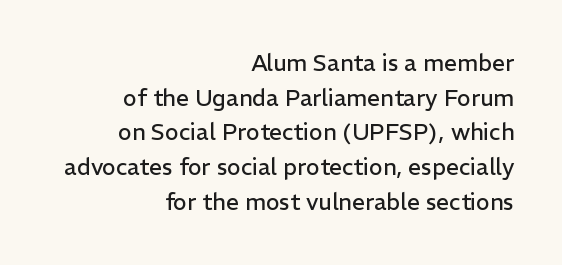
The vertical gap from one line to the next is medium. You can tell it's not italic because the verticals are truly vertical. This sample uses plain, unmodified letter spacing. Right-aligned paragraph, ragged on the left. The area under the type is left untouched. The strokes carry an ordinary text weight at most.
